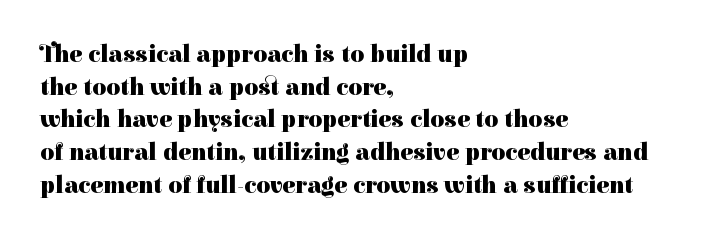
{"italic": "no", "bold": "yes", "underline": "no", "align": "left", "line_spacing": "normal", "line_spacing_ratio": 1.36, "letter_spacing": "normal", "letter_spacing_em": 0.0, "glyph_px": 24}
